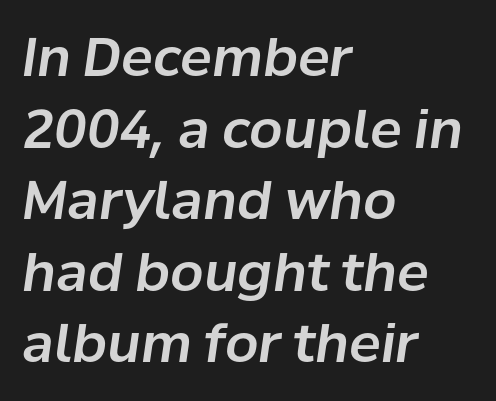
{"italic": "yes", "lean": "right", "slant_degrees": 8, "width": "normal", "stroke_contrast": "low", "x_height": "medium", "monospaced": "no", "underline": "no", "align": "left", "line_spacing": "normal", "line_spacing_ratio": 1.35, "letter_spacing": "normal", "letter_spacing_em": 0.0, "glyph_px": 53}
